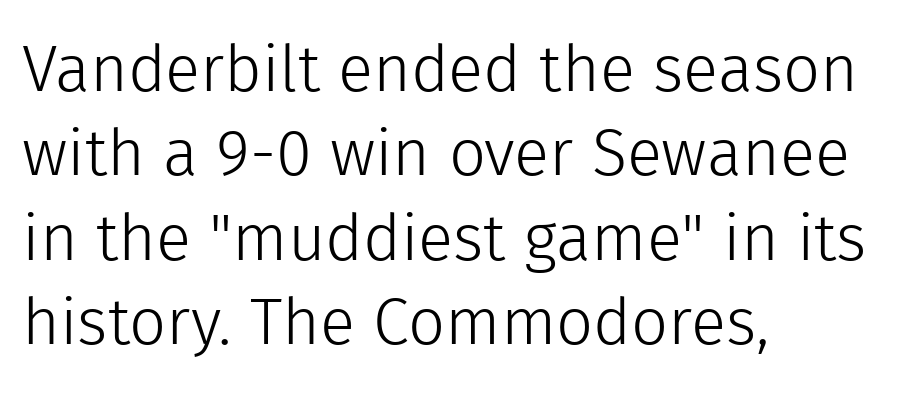
{"serif": "no", "italic": "no", "bold": "no", "weight": "light", "width": "normal", "x_height": "medium", "monospaced": "no", "underline": "no", "align": "left", "line_spacing": "normal", "line_spacing_ratio": 1.3, "letter_spacing": "normal", "letter_spacing_em": 0.0, "glyph_px": 65}
